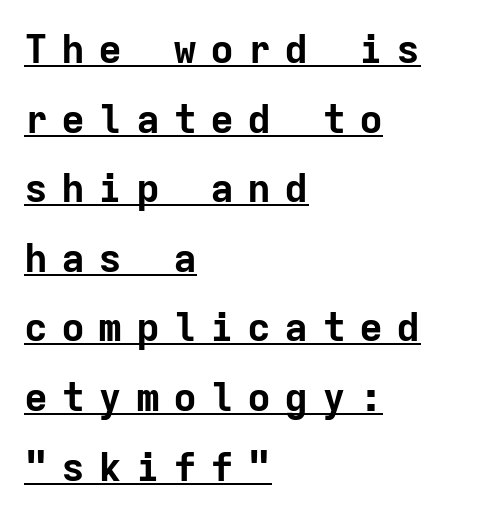
{"serif": "no", "italic": "no", "bold": "yes", "weight": "bold", "width": "normal", "stroke_contrast": "low", "x_height": "medium", "monospaced": "yes", "underline": "yes", "align": "left", "line_spacing_ratio": 1.74, "letter_spacing": "wide", "letter_spacing_em": 0.33, "glyph_px": 40}
